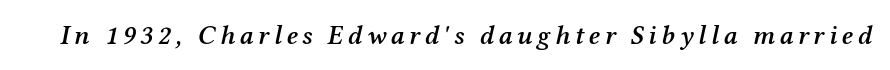
Weight check: semibold — heavier than regular, not quite bold. The gap between lines stays unmarked. Designer's note — italics engaged.
